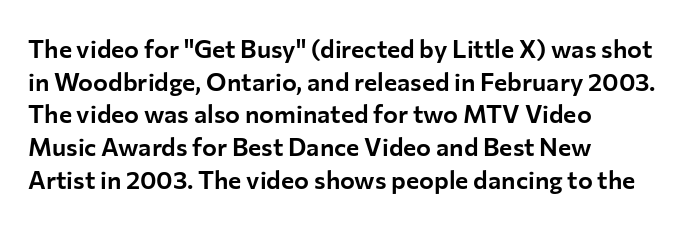
The image shows 25 px text type, upright; set left-aligned, normal line spacing (1.31x), normal letter spacing, not underlined.
